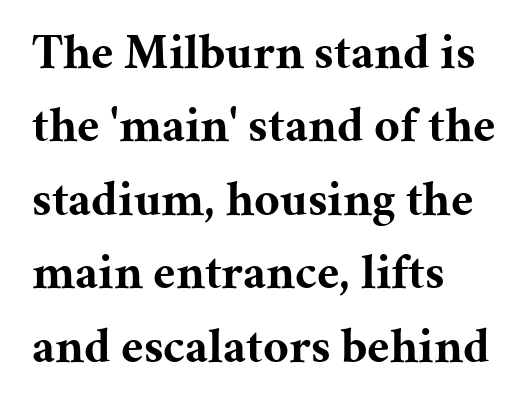
{"serif": "yes", "italic": "no", "bold": "yes", "weight": "bold", "width": "normal", "stroke_contrast": "medium", "x_height": "medium", "monospaced": "no", "underline": "no", "align": "left", "line_spacing": "normal", "line_spacing_ratio": 1.47, "letter_spacing": "normal", "letter_spacing_em": 0.0, "glyph_px": 50}
